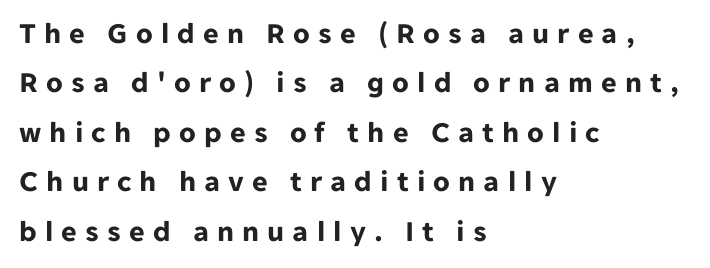
{"serif": "no", "italic": "no", "bold": "yes", "weight": "bold", "width": "normal", "stroke_contrast": "low", "x_height": "medium", "monospaced": "no", "underline": "no", "align": "left", "line_spacing": "normal", "line_spacing_ratio": 1.65, "letter_spacing": "wide", "letter_spacing_em": 0.27, "glyph_px": 30}
